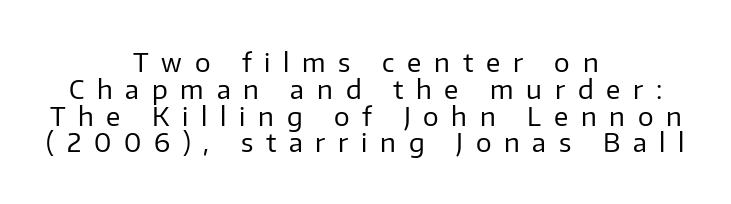
Q: Is the text bold? A: No.
Q: Is the text italic (slanted)? A: No, it is upright.
Q: Is the text underlined? A: No.
Q: How is the paragraph aligned? A: Centered.
Q: Is the spacing between letters normal or unusually wide? A: Unusually wide.
Q: Is the spacing between lines tight, normal or loose? A: Tight.
